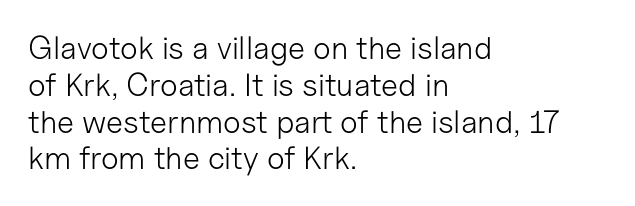
Q: Is the text bold? A: No.
Q: Is the text italic (slanted)? A: No, it is upright.
Q: Is the typeface a serif or a sans-serif typeface? A: Sans-serif.
Q: Is the text underlined? A: No.
Q: How is the paragraph aligned? A: Left-aligned.
Q: Is the spacing between letters normal or unusually wide? A: Normal.
Q: Is the spacing between lines tight, normal or loose? A: Tight.
Q: Width (condensed, normal, or wide)? A: Normal.
Q: Stroke contrast? A: Low.
Q: x-height? A: Medium.
Q: Monospaced? A: No.
